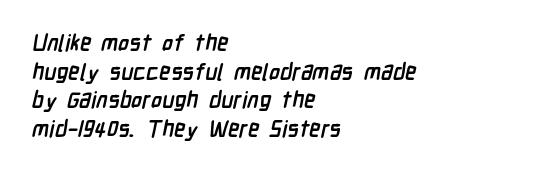
The image shows 23 px bold type; set left-aligned, normal line spacing (1.25x), normal letter spacing, not underlined.
